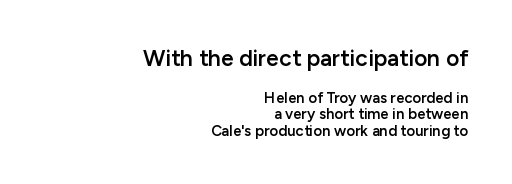
Q: Is the text bold? A: Semi-bold.
Q: Is the text italic (slanted)? A: No, it is upright.
Q: Is the text underlined? A: No.
Q: How is the paragraph aligned? A: Right-aligned.
Q: Is the spacing between letters normal or unusually wide? A: Normal.
Q: Is the spacing between lines tight, normal or loose? A: Tight.
Q: Which block of text is set in a larger size, the first (top) or the second (bottom)? A: The first (top) one.
